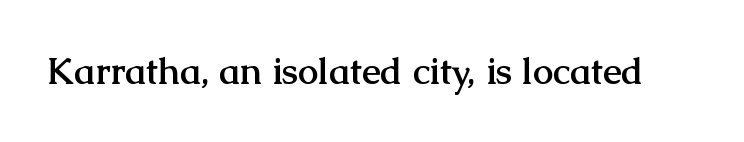
The image shows 37 px semibold serif type, upright; set normal letter spacing, not underlined; medium stroke contrast and a medium x-height.
